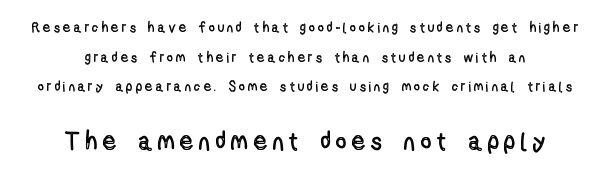
{"italic": "no", "underline": "no", "align": "center", "line_spacing": "loose", "line_spacing_ratio": 2.11, "letter_spacing": "wide", "letter_spacing_em": 0.25, "larger_block": "second", "size_ratio": 1.79, "glyph_px": 25}
